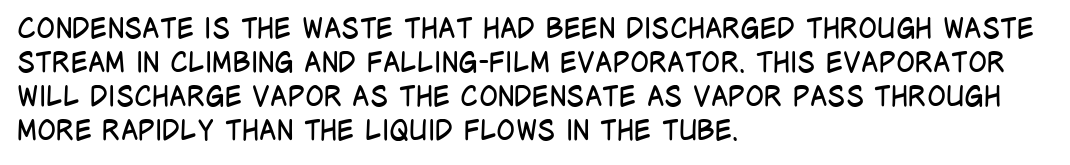
Vertical strokes here are truly vertical. Heft: none added — not bold. Here the designer chose a conventional face with non-uniform glyph widths. There is no visible air inserted between adjacent glyphs. Regarding serifs, this sample does without them. Underline: absent.
